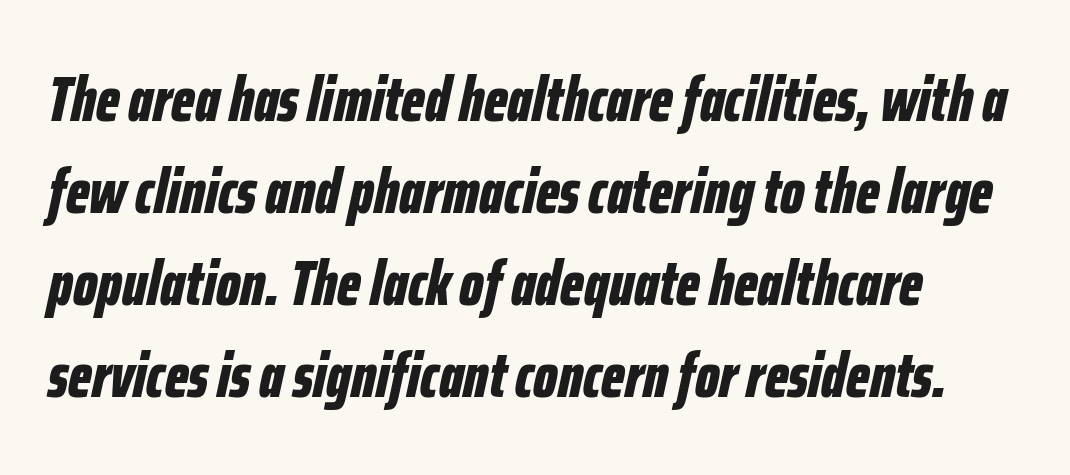
The image shows 64 px bold, condensed type, italic (leaning right); set left-aligned, normal line spacing (1.44x), normal letter spacing, not underlined; low stroke contrast and a medium x-height.
